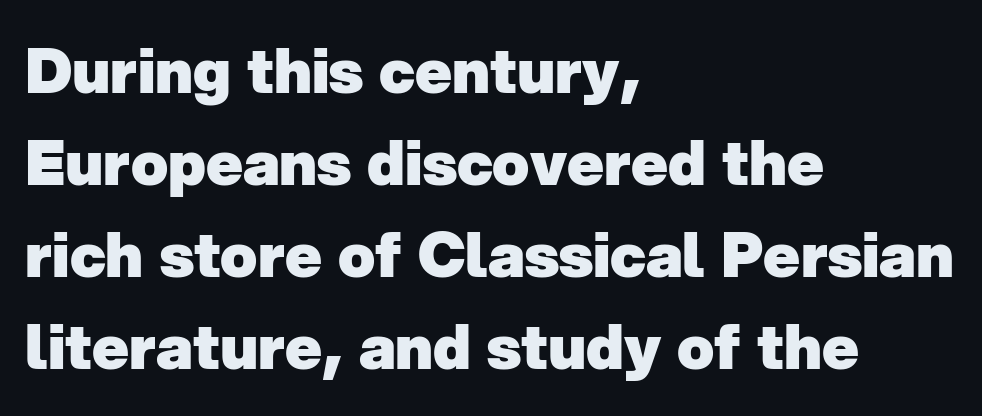
The image shows 61 px heavy sans-serif type; set left-aligned, normal line spacing (1.51x), normal letter spacing, not underlined; low stroke contrast and a medium x-height.
